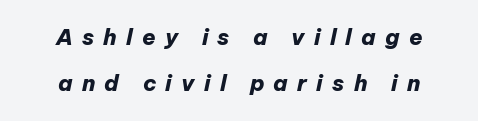
The image shows 22 px bold type, italic (leaning right); set centered, loose line spacing (2.1x), unusually wide letter spacing (+0.42 em), not underlined.
